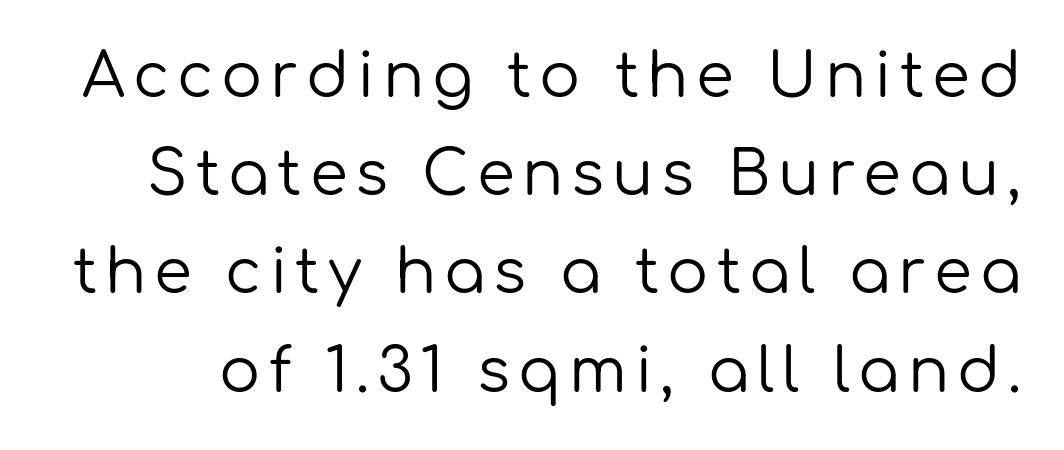
The image shows 61 px regular-weight sans-serif type, upright; set normal line spacing (1.61x), not underlined; low stroke contrast and a medium x-height.
